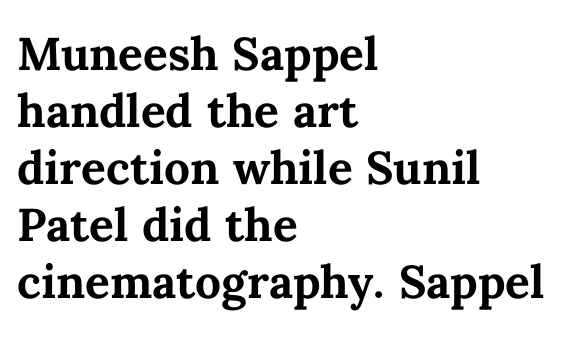
Here the designer chose a conventional face with non-uniform glyph widths. Each word holds together tightly as a unit, with standard inter-letter gaps. The strip under each line holds only bare page. Quick note: not italic, upright. The ragged edge is on the right, which tells us the setting is flush left. These words are printed bold, with thick strokes throughout.
